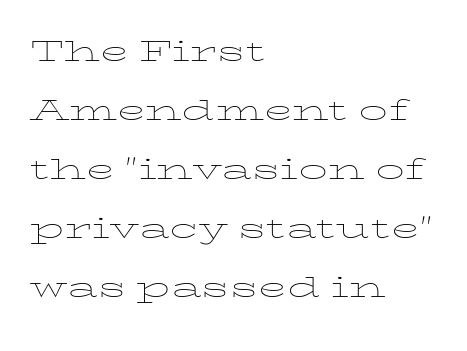
The image shows 38 px thin, wide type, upright; set left-aligned, normal line spacing (1.55x), normal letter spacing, not underlined; low stroke contrast and a medium x-height.
